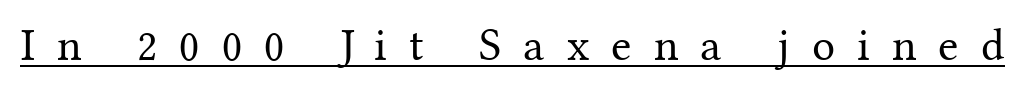
Q: Is the text bold? A: No.
Q: Is the text italic (slanted)? A: No, it is upright.
Q: Is the typeface a serif or a sans-serif typeface? A: Serif.
Q: Is the text underlined? A: Yes.
Q: Is the spacing between letters normal or unusually wide? A: Unusually wide.
Q: Width (condensed, normal, or wide)? A: Normal.
Q: Stroke contrast? A: Medium.
Q: x-height? A: Medium.
Q: Monospaced? A: No.
